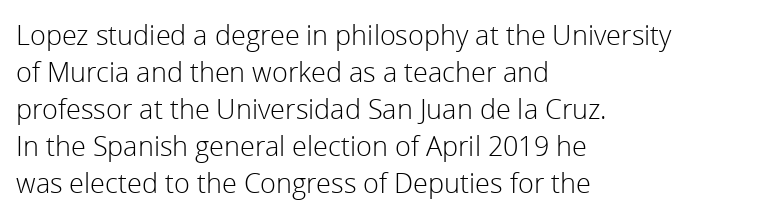
{"italic": "no", "bold": "no", "underline": "no", "align": "left", "line_spacing": "normal", "line_spacing_ratio": 1.37, "letter_spacing": "normal", "letter_spacing_em": 0.0, "glyph_px": 27}
